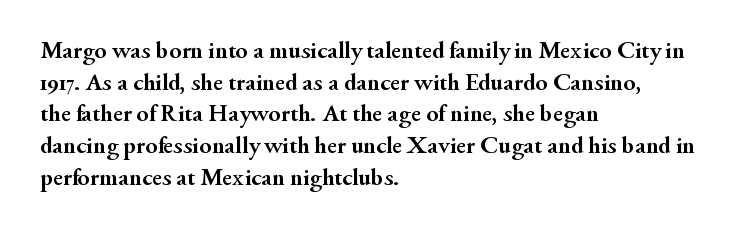
Q: Is the text bold? A: Yes.
Q: Is the text italic (slanted)? A: No, it is upright.
Q: Is the text underlined? A: No.
Q: How is the paragraph aligned? A: Left-aligned.
Q: Is the spacing between letters normal or unusually wide? A: Normal.
Q: Is the spacing between lines tight, normal or loose? A: Normal.
